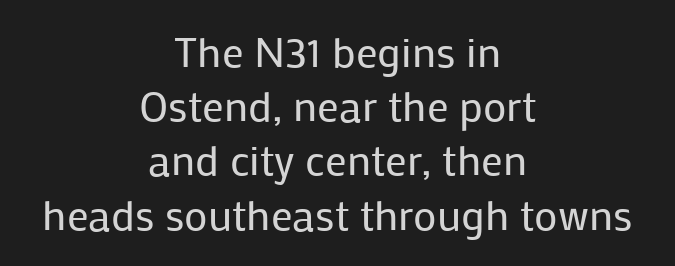
Q: Is the text bold? A: No.
Q: Is the text italic (slanted)? A: No, it is upright.
Q: Is the typeface a serif or a sans-serif typeface? A: Sans-serif.
Q: Is the text underlined? A: No.
Q: How is the paragraph aligned? A: Centered.
Q: Is the spacing between letters normal or unusually wide? A: Normal.
Q: Is the spacing between lines tight, normal or loose? A: Normal.
Q: Width (condensed, normal, or wide)? A: Normal.
Q: Stroke contrast? A: Low.
Q: x-height? A: Medium.
Q: Monospaced? A: No.
